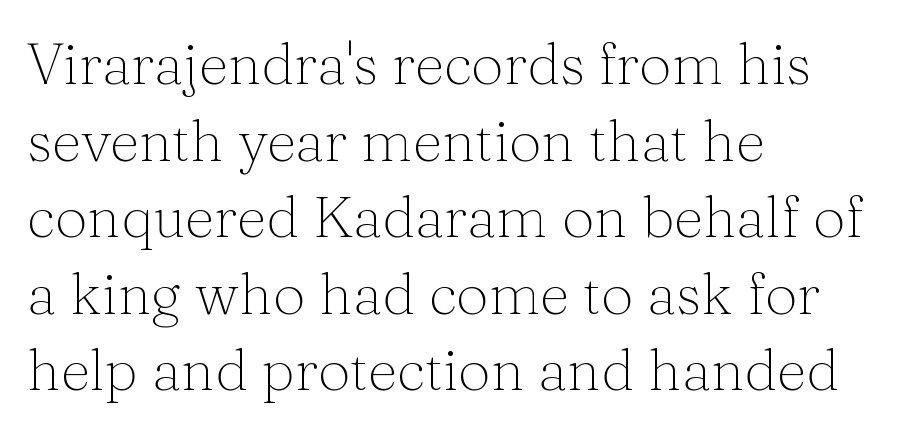
The image shows 58 px thin serif type, upright; set left-aligned, normal line spacing (1.32x), normal letter spacing, not underlined; medium stroke contrast and a medium x-height.
